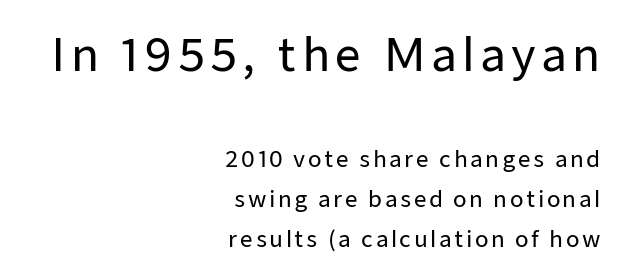
Q: Is the text italic (slanted)? A: No, it is upright.
Q: Is the typeface a serif or a sans-serif typeface? A: Sans-serif.
Q: Is the text underlined? A: No.
Q: How is the paragraph aligned? A: Right-aligned.
Q: Which block of text is set in a larger size, the first (top) or the second (bottom)? A: The first (top) one.
Q: Width (condensed, normal, or wide)? A: Normal.
Q: Stroke contrast? A: Low.
Q: x-height? A: Medium.
Q: Monospaced? A: No.
